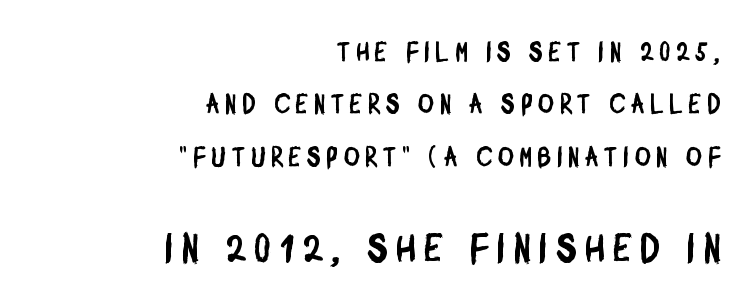
The image shows 40 px condensed sans-serif type; set right-aligned, loose line spacing (1.94x), unusually wide letter spacing (+0.22 em), not underlined; the second (bottom) block is 1.48x larger; low stroke contrast and a large x-height.
